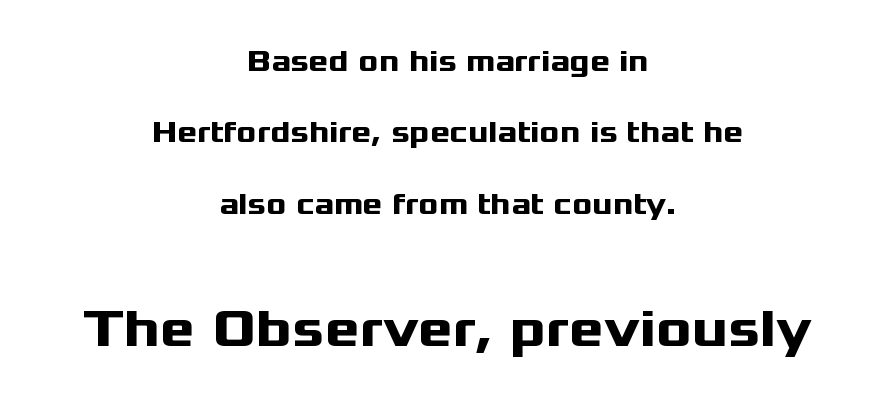
Q: Is the text bold? A: Yes.
Q: Is the text italic (slanted)? A: No, it is upright.
Q: Is the typeface a serif or a sans-serif typeface? A: Sans-serif.
Q: Is the text underlined? A: No.
Q: How is the paragraph aligned? A: Centered.
Q: Is the spacing between letters normal or unusually wide? A: Normal.
Q: Is the spacing between lines tight, normal or loose? A: Loose.
Q: Which block of text is set in a larger size, the first (top) or the second (bottom)? A: The second (bottom) one.
Q: Width (condensed, normal, or wide)? A: Wide.
Q: Stroke contrast? A: Medium.
Q: x-height? A: Medium.
Q: Monospaced? A: No.
